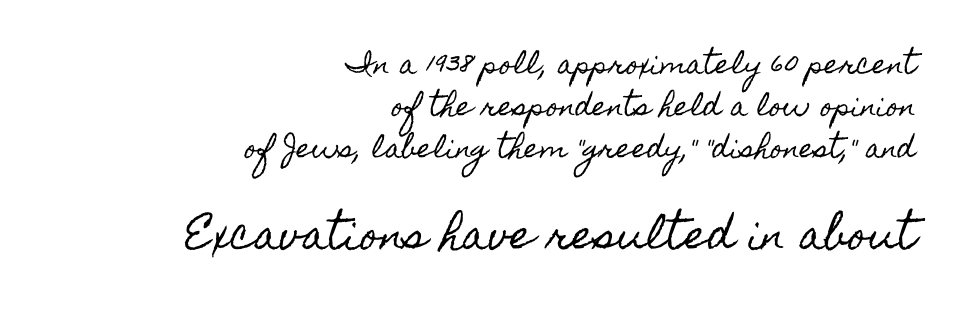
{"width": "condensed", "x_height": "small", "monospaced": "no", "underline": "no", "align": "right", "line_spacing": "normal", "line_spacing_ratio": 1.62, "letter_spacing": "normal", "letter_spacing_em": 0.0, "larger_block": "second", "size_ratio": 1.5, "glyph_px": 39}
